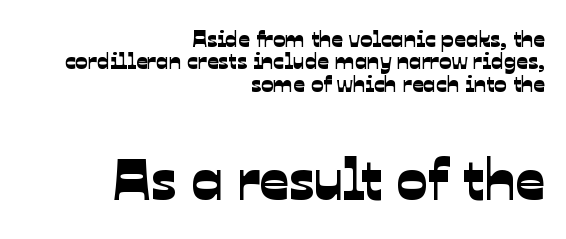
Q: Is the typeface a serif or a sans-serif typeface? A: Sans-serif.
Q: Is the text underlined? A: No.
Q: How is the paragraph aligned? A: Right-aligned.
Q: Is the spacing between letters normal or unusually wide? A: Normal.
Q: Is the spacing between lines tight, normal or loose? A: Tight.
Q: Which block of text is set in a larger size, the first (top) or the second (bottom)? A: The second (bottom) one.
Q: Width (condensed, normal, or wide)? A: Normal.
Q: Stroke contrast? A: Low.
Q: x-height? A: Medium.
Q: Monospaced? A: No.
